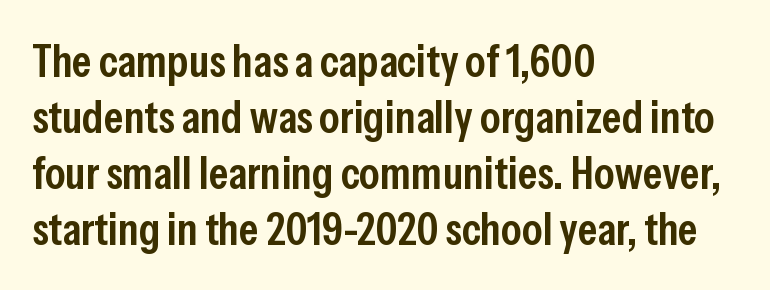
Q: Is the text bold? A: Semi-bold.
Q: Is the text italic (slanted)? A: No, it is upright.
Q: Is the typeface a serif or a sans-serif typeface? A: Sans-serif.
Q: Is the text underlined? A: No.
Q: How is the paragraph aligned? A: Left-aligned.
Q: Is the spacing between letters normal or unusually wide? A: Normal.
Q: Width (condensed, normal, or wide)? A: Condensed.
Q: Stroke contrast? A: Low.
Q: x-height? A: Medium.
Q: Monospaced? A: No.
